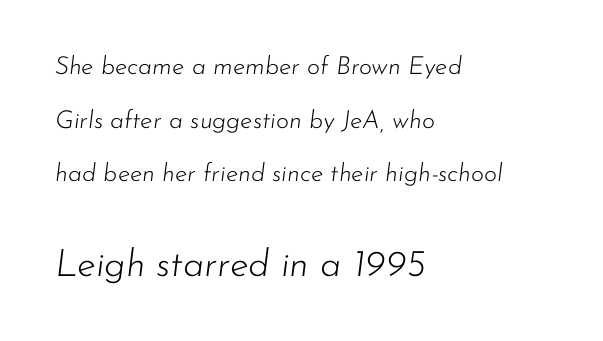
The image shows 38 px light type, italic (leaning right); set left-aligned, loose line spacing (2.15x), normal letter spacing, not underlined; the second (bottom) block is 1.52x larger; low stroke contrast and a small x-height.
